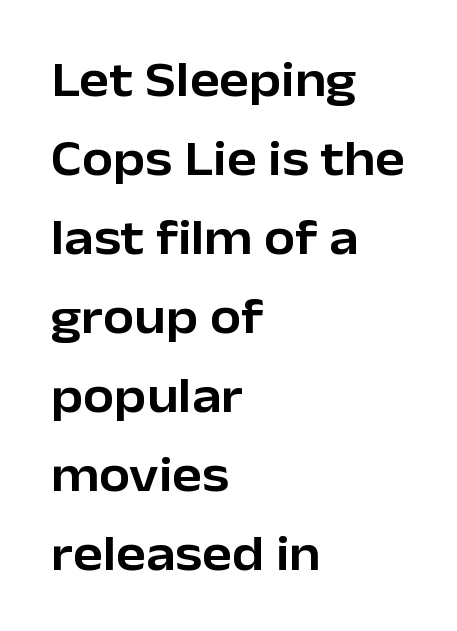
{"serif": "no", "italic": "no", "width": "normal", "stroke_contrast": "low", "x_height": "medium", "monospaced": "no", "underline": "no", "align": "left", "line_spacing": "normal", "line_spacing_ratio": 1.58, "letter_spacing": "normal", "letter_spacing_em": 0.0, "glyph_px": 50}
